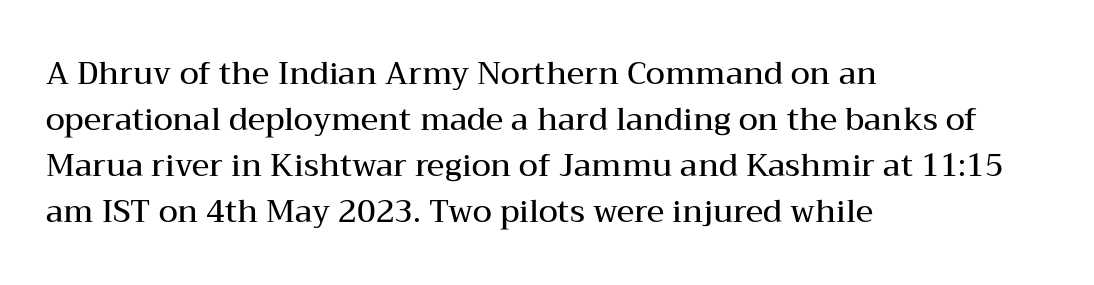
Q: Is the text bold? A: Semi-bold.
Q: Is the text italic (slanted)? A: No, it is upright.
Q: Is the typeface a serif or a sans-serif typeface? A: Serif.
Q: Is the text underlined? A: No.
Q: How is the paragraph aligned? A: Left-aligned.
Q: Is the spacing between letters normal or unusually wide? A: Normal.
Q: Is the spacing between lines tight, normal or loose? A: Normal.
Q: Width (condensed, normal, or wide)? A: Wide.
Q: Stroke contrast? A: Medium.
Q: x-height? A: Medium.
Q: Monospaced? A: No.
